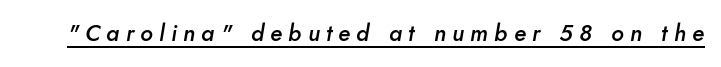
{"italic": "yes", "lean": "right", "slant_degrees": 10, "bold": "semi", "underline": "yes", "letter_spacing": "wide", "letter_spacing_em": 0.27, "glyph_px": 23}
